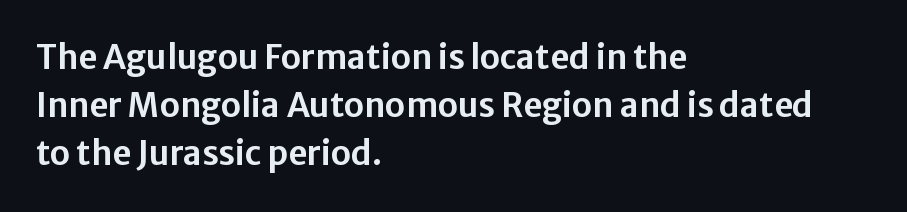
Q: Is the text italic (slanted)? A: No, it is upright.
Q: Is the typeface a serif or a sans-serif typeface? A: Sans-serif.
Q: Is the text underlined? A: No.
Q: How is the paragraph aligned? A: Left-aligned.
Q: Is the spacing between letters normal or unusually wide? A: Normal.
Q: Is the spacing between lines tight, normal or loose? A: Normal.
Q: Width (condensed, normal, or wide)? A: Normal.
Q: Stroke contrast? A: Low.
Q: x-height? A: Medium.
Q: Monospaced? A: No.
